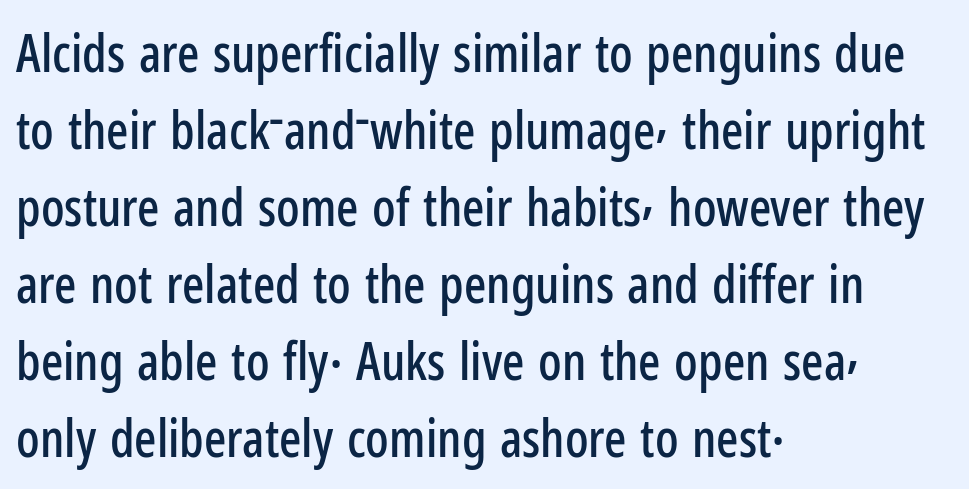
The image shows 52 px condensed sans-serif type, upright; set left-aligned, normal line spacing (1.48x), normal letter spacing, not underlined; low stroke contrast and a medium x-height.
